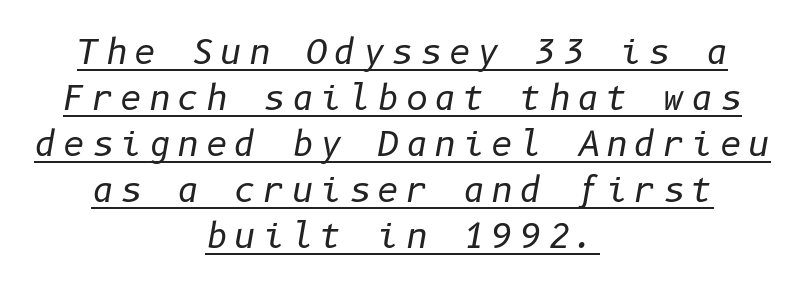
Q: Is the text bold? A: No.
Q: Is the text italic (slanted)? A: Yes, it leans right by about 10 degrees.
Q: Is the text underlined? A: Yes.
Q: How is the paragraph aligned? A: Centered.
Q: Is the spacing between lines tight, normal or loose? A: Normal.
Q: Width (condensed, normal, or wide)? A: Normal.
Q: Stroke contrast? A: Low.
Q: x-height? A: Medium.
